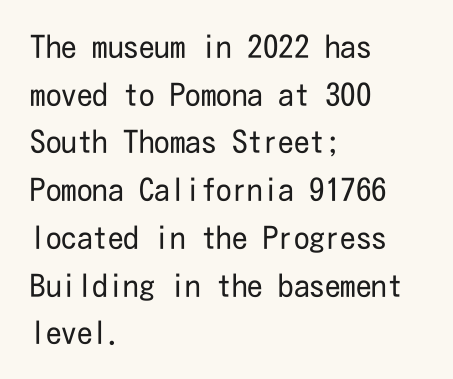
The image shows 31 px regular-weight, condensed sans-serif type, upright; set left-aligned, normal line spacing (1.54x), normal letter spacing, not underlined; low stroke contrast and a medium x-height.
